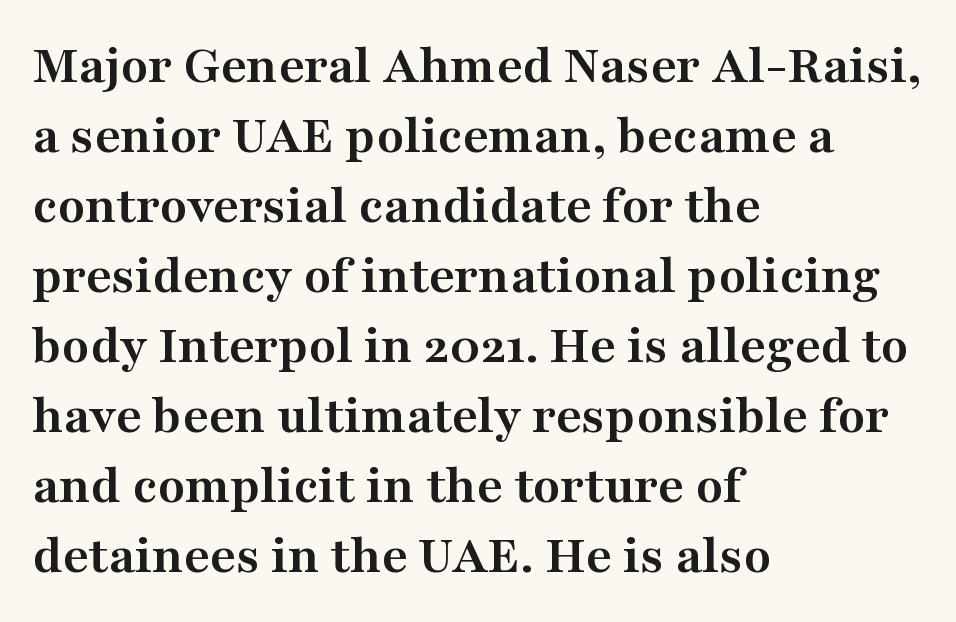
Q: Is the text bold? A: Yes.
Q: Is the text italic (slanted)? A: No, it is upright.
Q: Is the typeface a serif or a sans-serif typeface? A: Serif.
Q: Is the text underlined? A: No.
Q: How is the paragraph aligned? A: Left-aligned.
Q: Is the spacing between letters normal or unusually wide? A: Normal.
Q: Is the spacing between lines tight, normal or loose? A: Normal.
Q: Width (condensed, normal, or wide)? A: Wide.
Q: Stroke contrast? A: Medium.
Q: x-height? A: Medium.
Q: Monospaced? A: No.
